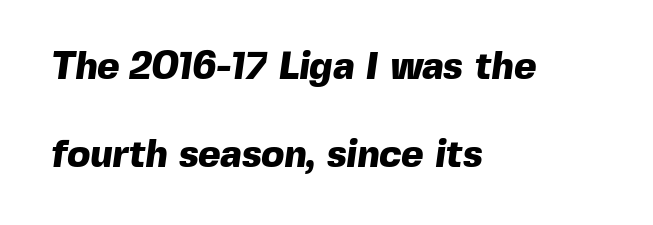
Q: Is the text bold? A: Yes.
Q: Is the typeface a serif or a sans-serif typeface? A: Sans-serif.
Q: Is the text underlined? A: No.
Q: How is the paragraph aligned? A: Left-aligned.
Q: Is the spacing between letters normal or unusually wide? A: Normal.
Q: Is the spacing between lines tight, normal or loose? A: Loose.
Q: Width (condensed, normal, or wide)? A: Normal.
Q: x-height? A: Medium.
Q: Monospaced? A: No.
